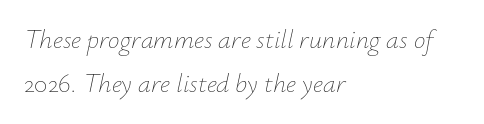
Evenly set lines give the paragraph a standard silhouette. Clear beneath every line of the passage. The font is comparable to plain body text, perhaps lighter. The gaps between neighbouring characters are ordinary and unremarkable. Tall strokes in this sample are angled rather than plumb. All the whitespace from short lines collects on the right.
